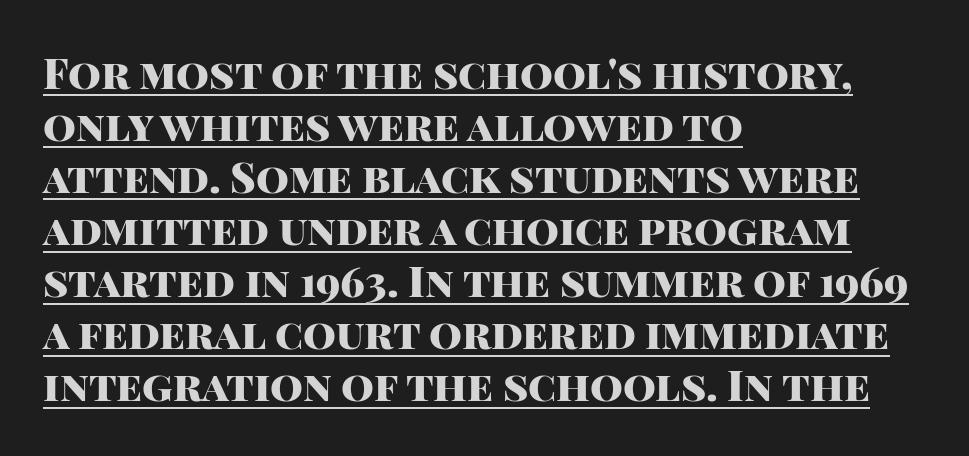
Q: Is the text bold? A: Yes.
Q: Is the text italic (slanted)? A: No, it is upright.
Q: Is the typeface a serif or a sans-serif typeface? A: Sans-serif.
Q: Is the text underlined? A: Yes.
Q: How is the paragraph aligned? A: Left-aligned.
Q: Is the spacing between letters normal or unusually wide? A: Normal.
Q: Width (condensed, normal, or wide)? A: Normal.
Q: Stroke contrast? A: High.
Q: x-height? A: Large.
Q: Monospaced? A: No.
